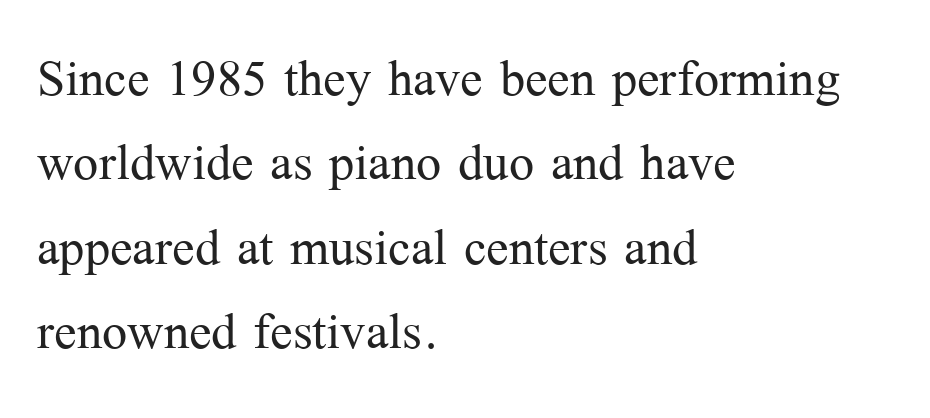
{"serif": "yes", "italic": "no", "bold": "no", "weight": "light", "width": "normal", "stroke_contrast": "medium", "x_height": "medium", "monospaced": "no", "underline": "no", "align": "left", "line_spacing": "normal", "line_spacing_ratio": 1.26, "letter_spacing": "normal", "letter_spacing_em": 0.0, "glyph_px": 67}
